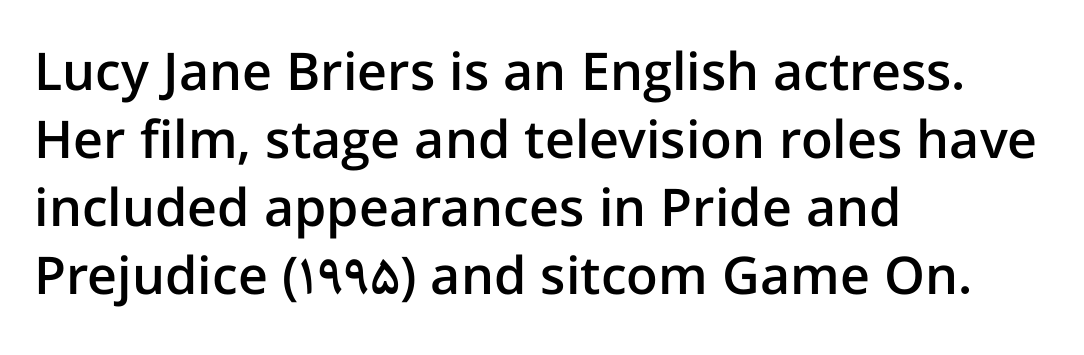
Spacing verdict: proportional, widths tailored to each character. Standard letterfit; no display-style spreading of the glyphs. Posture: vertical. Each letter's strokes conclude bluntly, with no projecting serifs.
